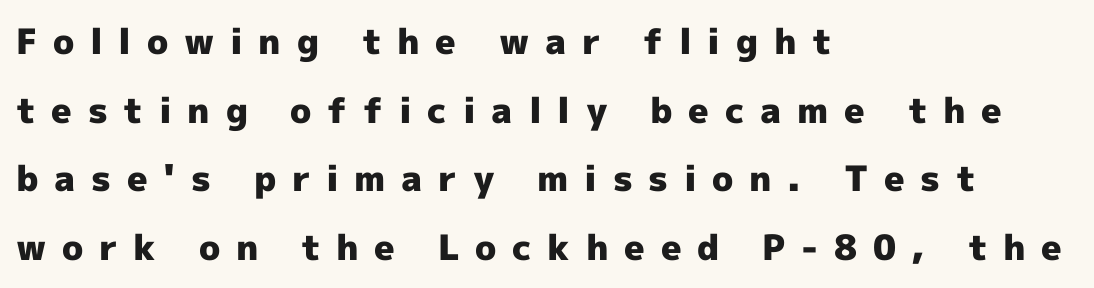
Q: Is the text bold? A: Yes.
Q: Is the text italic (slanted)? A: No, it is upright.
Q: Is the typeface a serif or a sans-serif typeface? A: Sans-serif.
Q: Is the text underlined? A: No.
Q: How is the paragraph aligned? A: Left-aligned.
Q: Is the spacing between letters normal or unusually wide? A: Unusually wide.
Q: Is the spacing between lines tight, normal or loose? A: Loose.
Q: Width (condensed, normal, or wide)? A: Normal.
Q: x-height? A: Medium.
Q: Monospaced? A: No.
